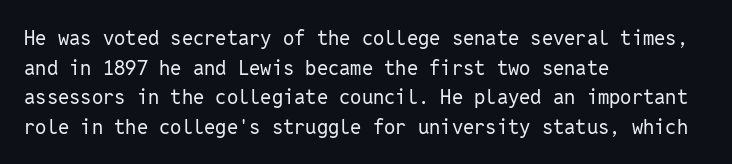
Q: Is the text bold? A: No.
Q: Is the text italic (slanted)? A: No, it is upright.
Q: Is the text underlined? A: No.
Q: How is the paragraph aligned? A: Left-aligned.
Q: Is the spacing between letters normal or unusually wide? A: Normal.
Q: Is the spacing between lines tight, normal or loose? A: Normal.
